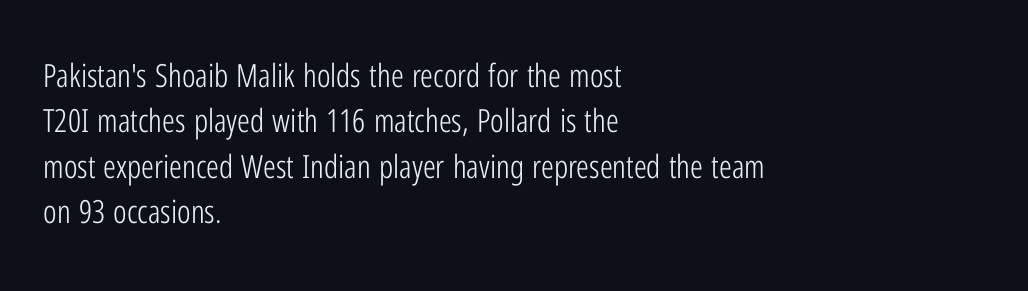
The image shows 32 px light, condensed sans-serif type, upright; set left-aligned, normal line spacing (1.42x), normal letter spacing, not underlined; low stroke contrast and a medium x-height.
